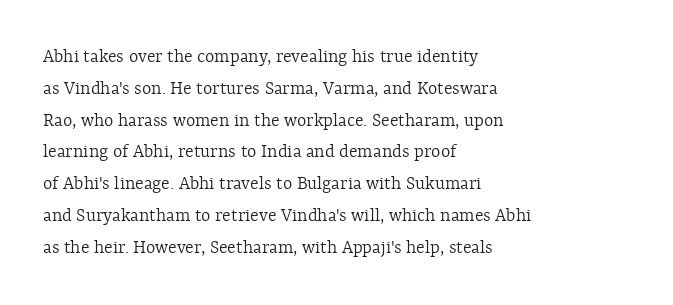
The image shows 20 px text type, upright; set left-aligned, normal line spacing (1.59x), normal letter spacing, not underlined.
